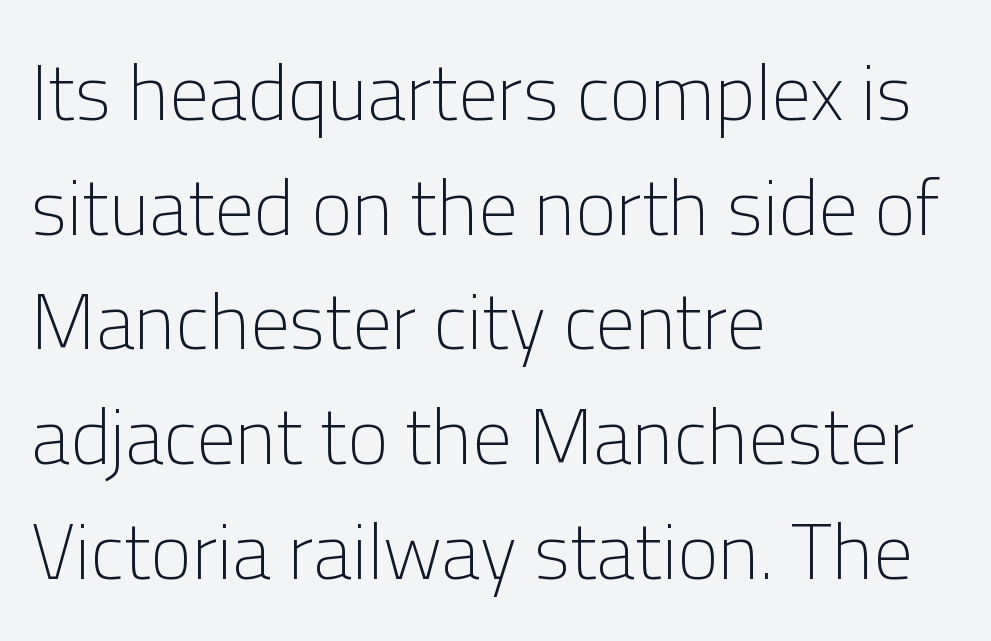
Serif or sans? Sans — the stroke terminals are bare. Vertical spacing — default. Each row of text sits above clean, open space. This sample uses plain, unmodified letter spacing.
